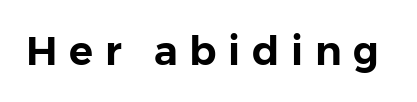
Q: Is the text italic (slanted)? A: No, it is upright.
Q: Is the typeface a serif or a sans-serif typeface? A: Sans-serif.
Q: Is the text underlined? A: No.
Q: Is the spacing between letters normal or unusually wide? A: Unusually wide.
Q: Width (condensed, normal, or wide)? A: Normal.
Q: Stroke contrast? A: Low.
Q: x-height? A: Medium.
Q: Monospaced? A: No.
